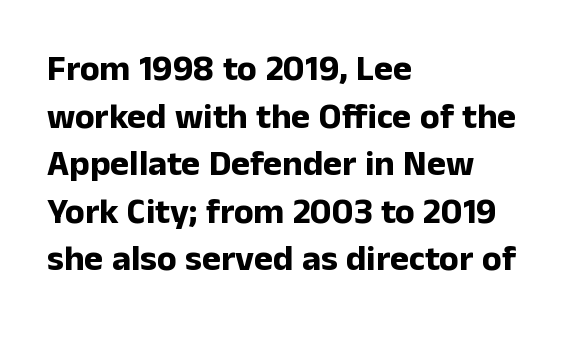
{"serif": "no", "italic": "no", "bold": "yes", "weight": "bold", "width": "normal", "stroke_contrast": "low", "x_height": "medium", "monospaced": "no", "underline": "no", "align": "left", "line_spacing": "normal", "line_spacing_ratio": 1.32, "letter_spacing": "normal", "letter_spacing_em": 0.0, "glyph_px": 36}
